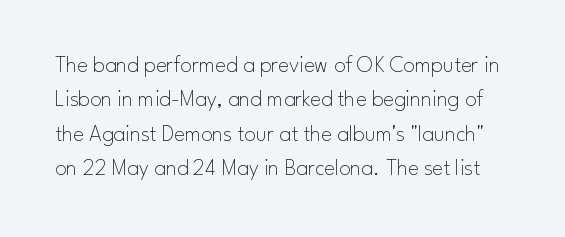
The image shows 23 px text type, upright; set normal line spacing (1.5x), normal letter spacing, not underlined.
